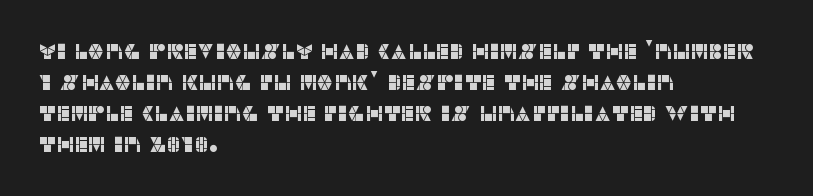
Q: Is the text italic (slanted)? A: No, it is upright.
Q: Is the text underlined? A: No.
Q: How is the paragraph aligned? A: Left-aligned.
Q: Is the spacing between letters normal or unusually wide? A: Normal.
Q: Is the spacing between lines tight, normal or loose? A: Normal.
